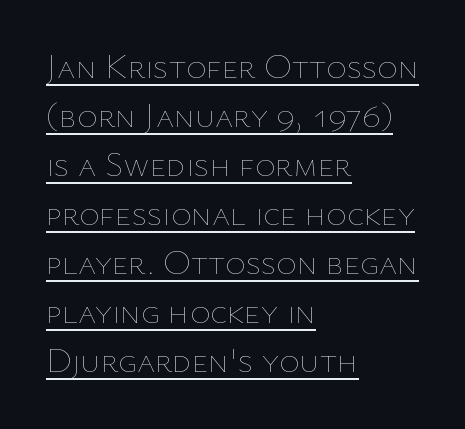
The image shows 35 px thin type, upright; set left-aligned, normal line spacing (1.4x), normal letter spacing, underlined; low stroke contrast and a medium x-height.
